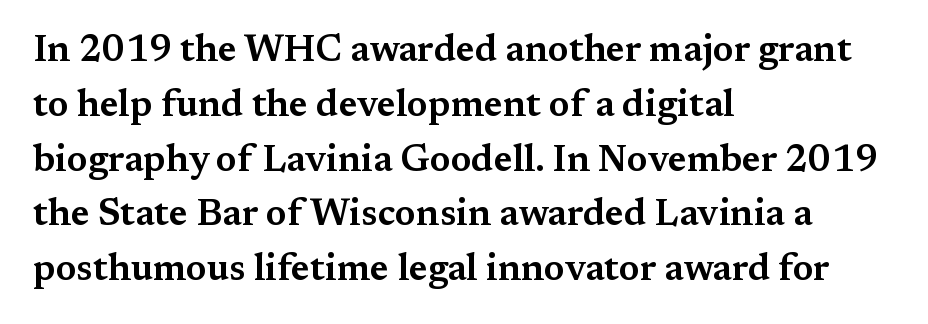
The passage shown is typed in a proportional face where columns would drift. A serif font was chosen for this passage. The baseline area is clear. This is roman type, the default non-slanted kind.
